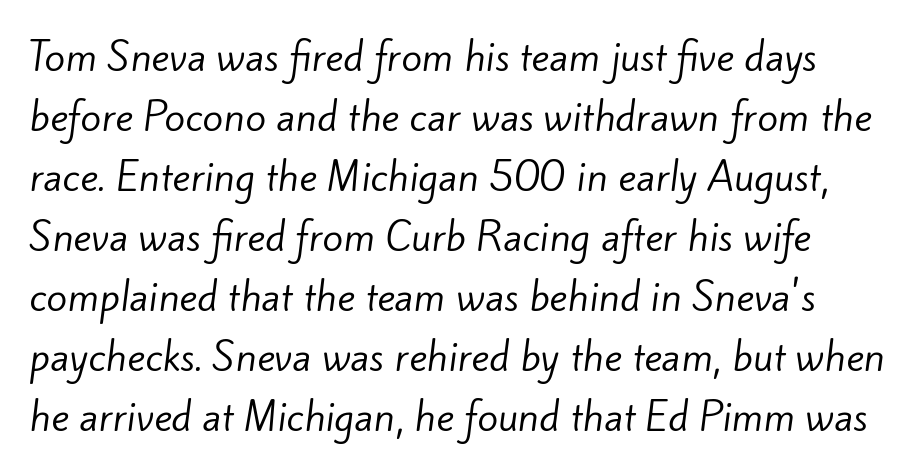
The image shows 38 px regular-weight sans-serif type; set normal line spacing (1.58x), normal letter spacing, not underlined; low stroke contrast and a small x-height.
